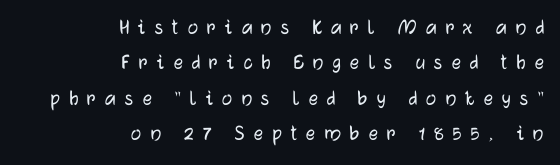
The image shows 23 px text type, upright; set right-aligned, normal line spacing (1.54x), unusually wide letter spacing (+0.39 em), not underlined.
